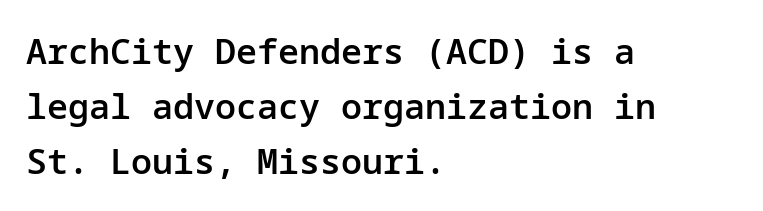
{"serif": "no", "italic": "no", "bold": "semi", "weight": "semibold", "width": "normal", "stroke_contrast": "low", "x_height": "medium", "underline": "no", "align": "left", "line_spacing": "normal", "line_spacing_ratio": 1.57, "letter_spacing": "normal", "letter_spacing_em": 0.0, "glyph_px": 35}
